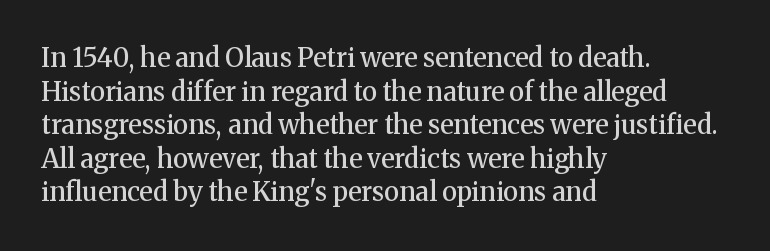
The image shows 26 px text type, upright; set left-aligned, normal line spacing (1.29x), normal letter spacing, not underlined.
